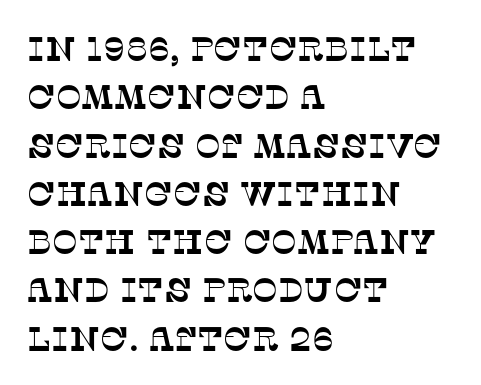
{"serif": "yes", "width": "normal", "stroke_contrast": "low", "x_height": "large", "monospaced": "no", "underline": "no", "align": "left", "line_spacing": "normal", "line_spacing_ratio": 1.42, "letter_spacing": "normal", "letter_spacing_em": 0.0, "glyph_px": 34}
